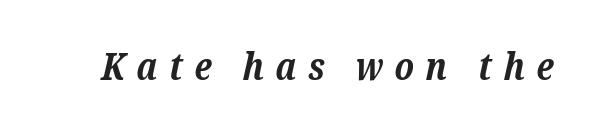
The image shows 39 px bold serif type, italic (leaning right); set unusually wide letter spacing (+0.29 em), not underlined; low stroke contrast and a medium x-height.
